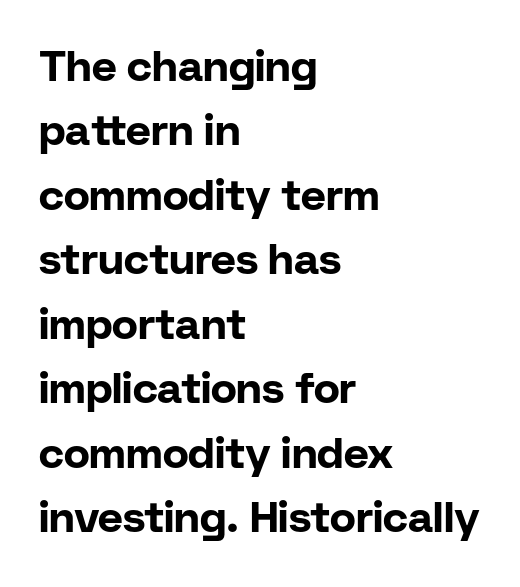
Q: Is the text bold? A: Yes.
Q: Is the text italic (slanted)? A: No, it is upright.
Q: Is the typeface a serif or a sans-serif typeface? A: Sans-serif.
Q: Is the text underlined? A: No.
Q: How is the paragraph aligned? A: Left-aligned.
Q: Is the spacing between letters normal or unusually wide? A: Normal.
Q: Is the spacing between lines tight, normal or loose? A: Normal.
Q: Width (condensed, normal, or wide)? A: Normal.
Q: Stroke contrast? A: Low.
Q: x-height? A: Medium.
Q: Monospaced? A: No.
